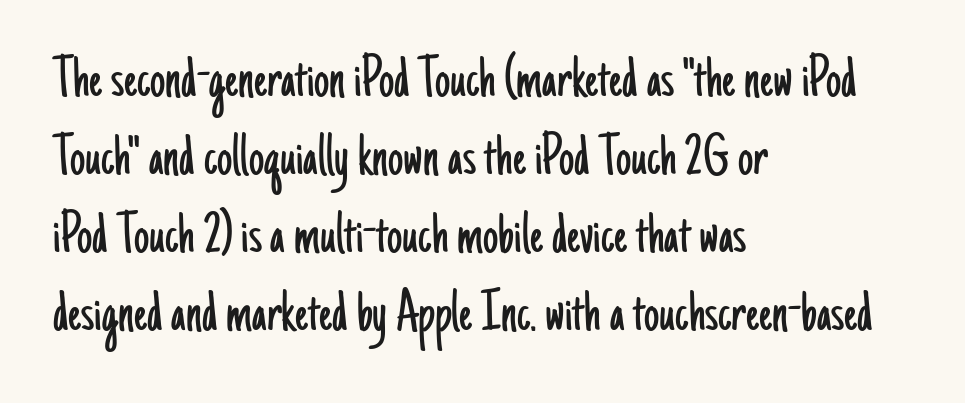
{"serif": "no", "italic": "no", "bold": "no", "weight": "light", "width": "condensed", "stroke_contrast": "low", "x_height": "small", "monospaced": "no", "underline": "no", "align": "left", "line_spacing": "normal", "line_spacing_ratio": 1.28, "letter_spacing": "normal", "letter_spacing_em": 0.0, "glyph_px": 61}
